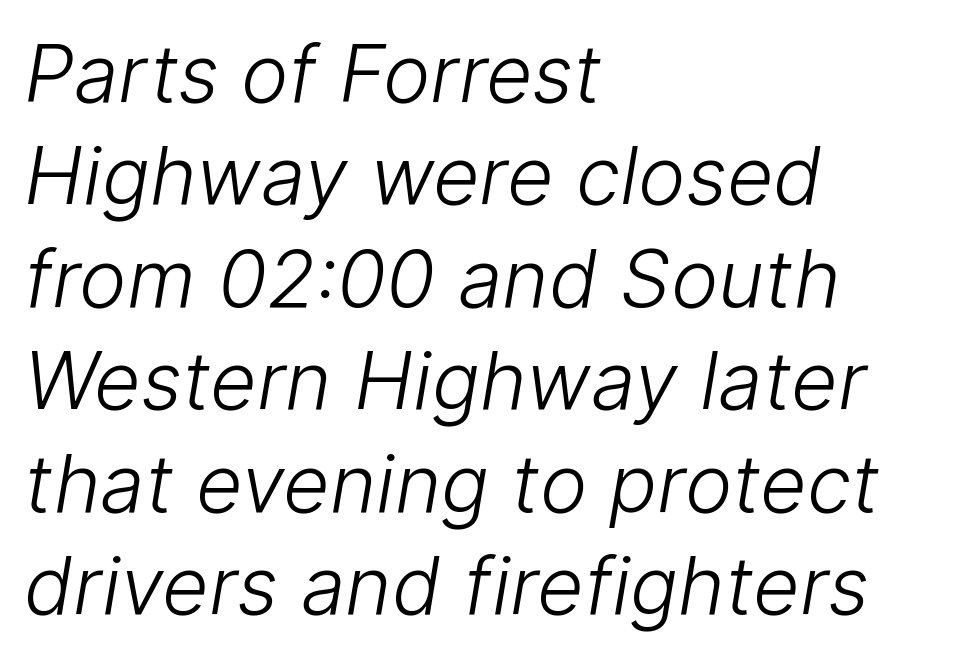
{"serif": "no", "bold": "no", "weight": "light", "width": "normal", "stroke_contrast": "low", "x_height": "medium", "monospaced": "no", "underline": "no", "align": "left", "line_spacing": "normal", "line_spacing_ratio": 1.28, "letter_spacing": "normal", "letter_spacing_em": 0.0, "glyph_px": 80}
